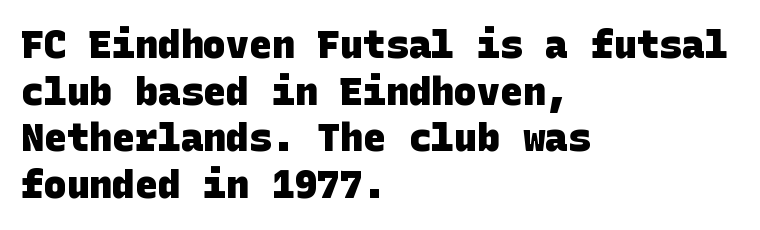
Q: Is the text bold? A: Yes.
Q: Is the typeface a serif or a sans-serif typeface? A: Sans-serif.
Q: Is the text underlined? A: No.
Q: How is the paragraph aligned? A: Left-aligned.
Q: Is the spacing between letters normal or unusually wide? A: Normal.
Q: Width (condensed, normal, or wide)? A: Normal.
Q: Stroke contrast? A: Low.
Q: x-height? A: Large.
